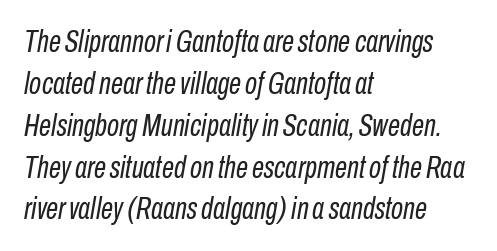
The image shows 31 px regular-weight, condensed type, italic (leaning right); set left-aligned, normal line spacing (1.35x), normal letter spacing, not underlined; low stroke contrast and a medium x-height.
